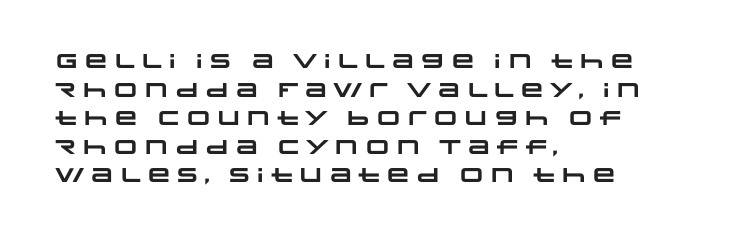
The image shows 20 px bold type; set left-aligned, normal line spacing (1.43x), normal letter spacing, not underlined.
